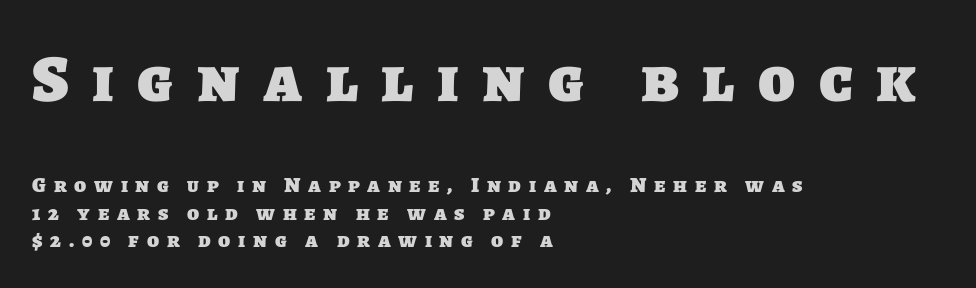
The zone under the glyphs is completely vacant. Is this a fixed-width face? No — the glyphs have proportional, varying widths. You can tell from the bare stems that sans-serif type was used. Notice how the passage keeps a crisp vertical edge on the left only. Display-style spreading of the glyphs; the letterfit is very open. Line spacing here is normal.
